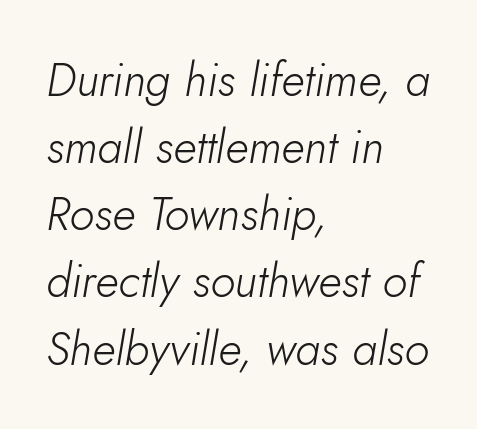
Q: Is the text bold? A: No.
Q: Is the text italic (slanted)? A: Yes, it leans right by about 5 degrees.
Q: Is the text underlined? A: No.
Q: How is the paragraph aligned? A: Left-aligned.
Q: Is the spacing between letters normal or unusually wide? A: Normal.
Q: Is the spacing between lines tight, normal or loose? A: Normal.
Q: Width (condensed, normal, or wide)? A: Normal.
Q: Stroke contrast? A: Low.
Q: x-height? A: Small.
Q: Monospaced? A: No.
